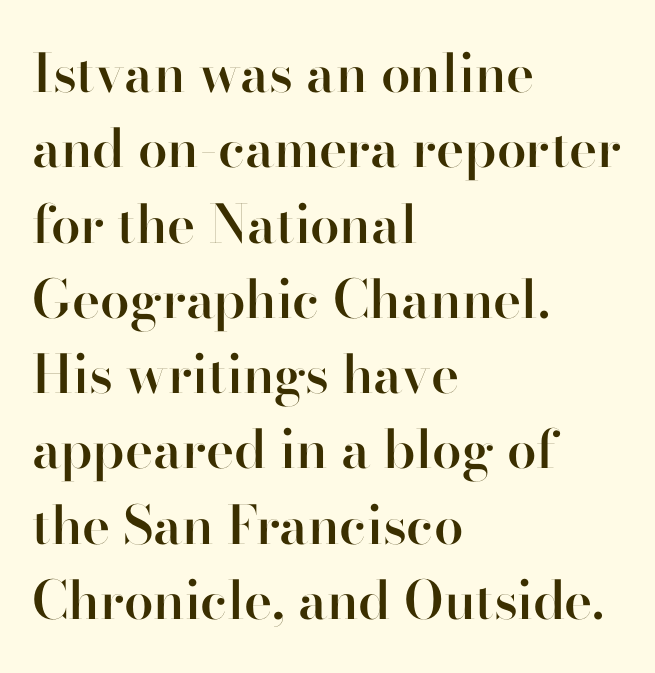
Q: Is the text bold? A: Semi-bold.
Q: Is the text italic (slanted)? A: No, it is upright.
Q: Is the typeface a serif or a sans-serif typeface? A: Sans-serif.
Q: Is the text underlined? A: No.
Q: How is the paragraph aligned? A: Left-aligned.
Q: Is the spacing between letters normal or unusually wide? A: Normal.
Q: Is the spacing between lines tight, normal or loose? A: Normal.
Q: Width (condensed, normal, or wide)? A: Normal.
Q: Stroke contrast? A: High.
Q: x-height? A: Small.
Q: Monospaced? A: No.
